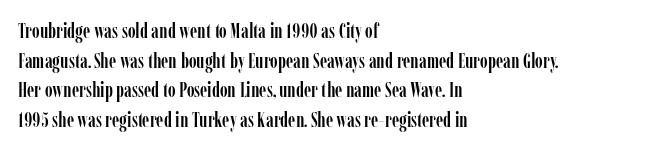
The image shows 21 px text type, upright; set left-aligned, normal line spacing (1.41x), normal letter spacing, not underlined.
